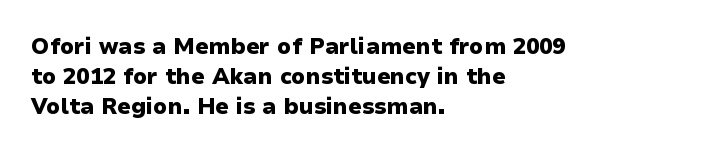
The image shows 22 px bold type, upright; set left-aligned, normal line spacing (1.37x), normal letter spacing, not underlined.
